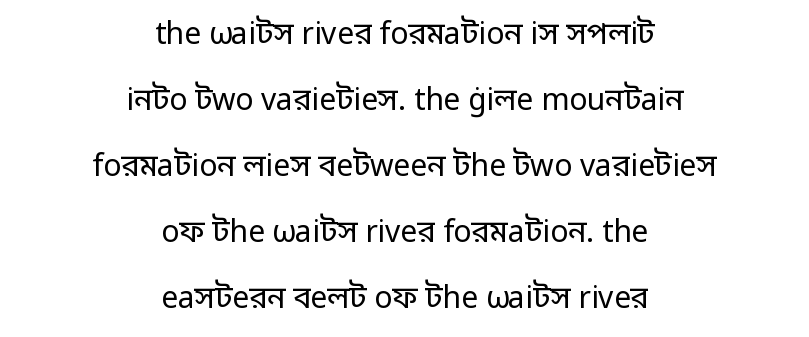
{"serif": "no", "italic": "no", "bold": "no", "weight": "regular", "width": "normal", "stroke_contrast": "low", "x_height": "medium", "monospaced": "no", "underline": "no", "align": "center", "line_spacing": "loose", "line_spacing_ratio": 2.2, "letter_spacing": "normal", "letter_spacing_em": 0.0, "glyph_px": 30}
